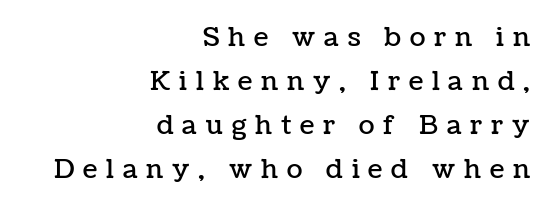
The image shows 26 px text type, upright; set right-aligned, normal line spacing (1.69x), unusually wide letter spacing (+0.34 em), not underlined.
